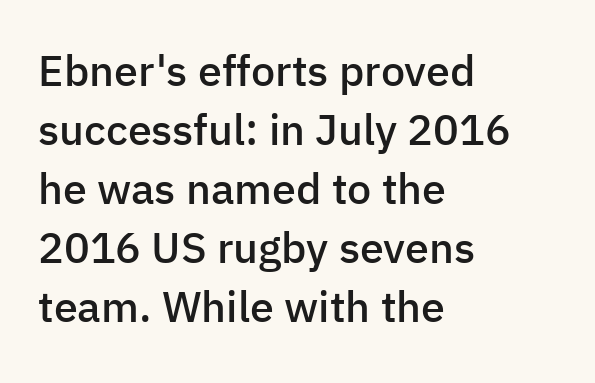
The typeface chosen for these lines omits serifs. The area under the type is left untouched. The vertical gap from one line to the next is medium. This is moderately heavy type, rendered in semibold. The text block is weighted toward the left margin, trailing off unevenly rightward. The passage shown has conventional tracking throughout.
